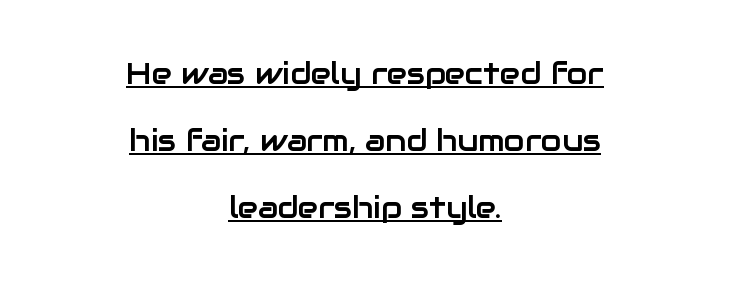
{"serif": "no", "italic": "no", "width": "normal", "stroke_contrast": "low", "x_height": "medium", "monospaced": "no", "underline": "yes", "align": "center", "line_spacing": "loose", "line_spacing_ratio": 2.24, "letter_spacing": "normal", "letter_spacing_em": 0.0, "glyph_px": 30}
